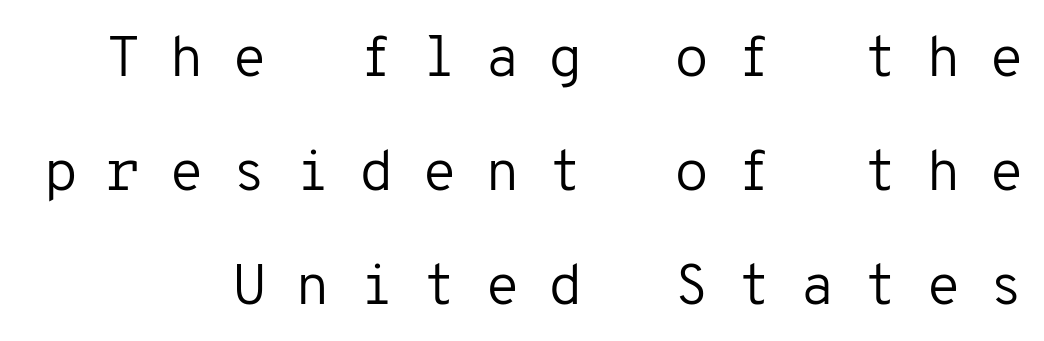
{"serif": "no", "italic": "no", "bold": "no", "weight": "regular", "width": "normal", "stroke_contrast": "low", "x_height": "medium", "monospaced": "yes", "underline": "no", "line_spacing": "loose", "line_spacing_ratio": 2.0, "letter_spacing": "wide", "letter_spacing_em": 0.49, "glyph_px": 57}
